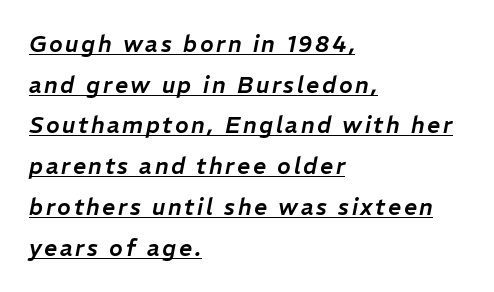
{"italic": "yes", "lean": "right", "slant_degrees": 11, "underline": "yes", "align": "left", "line_spacing_ratio": 1.77, "glyph_px": 23}
